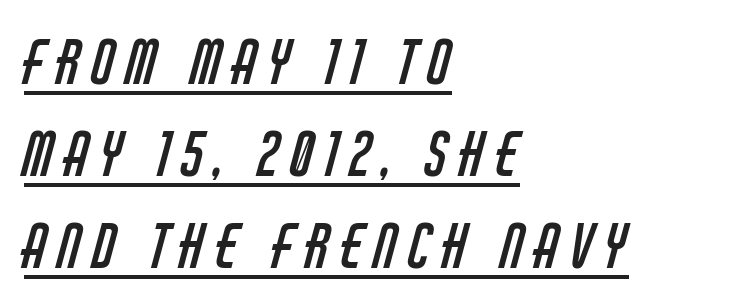
Each stroke keeps to a modest, everyday thickness or less. A sans-serif font was chosen for this passage. Where is the straight margin? On the left. The leading is moderate, giving the passage an even texture.
